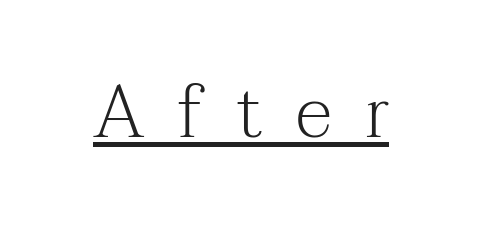
{"serif": "yes", "italic": "no", "bold": "no", "weight": "light", "width": "normal", "stroke_contrast": "medium", "x_height": "medium", "monospaced": "no", "underline": "yes", "letter_spacing": "wide", "letter_spacing_em": 0.44, "glyph_px": 74}
